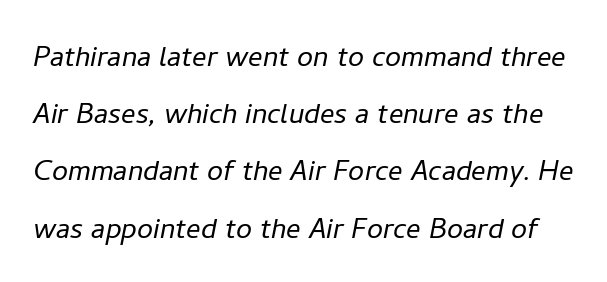
Compared with ordinary roman type, these characters are visibly tilted. Note the varied advance widths — an 'i' is clearly narrower than an 'm'. The passage shown is not underscored anywhere. This sample uses plain, unmodified letter spacing.
